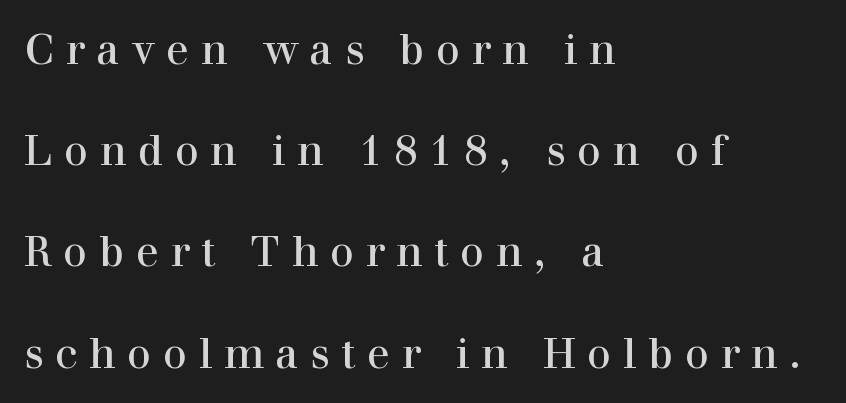
The image shows 42 px regular-weight serif type, upright; set left-aligned, loose line spacing (2.41x), unusually wide letter spacing (+0.28 em), not underlined; high stroke contrast and a medium x-height.
